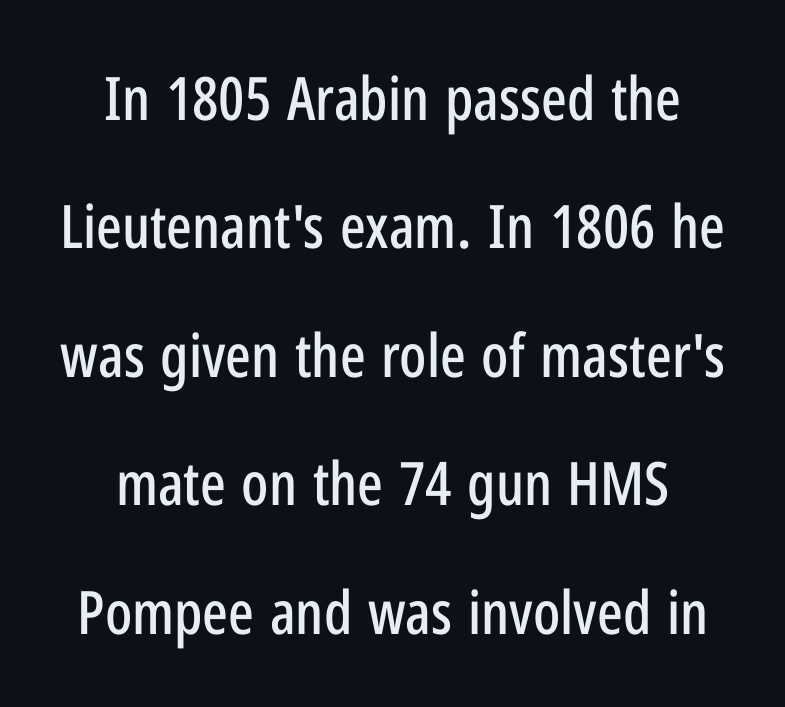
{"serif": "no", "italic": "no", "width": "condensed", "stroke_contrast": "low", "x_height": "medium", "monospaced": "no", "underline": "no", "line_spacing": "loose", "line_spacing_ratio": 2.14, "letter_spacing": "normal", "letter_spacing_em": 0.0, "glyph_px": 60}
